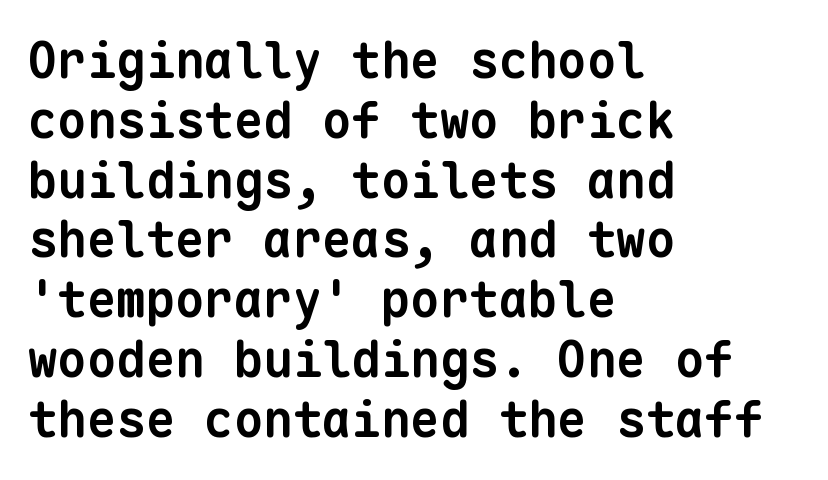
Q: Is the text bold? A: Yes.
Q: Is the typeface a serif or a sans-serif typeface? A: Sans-serif.
Q: Is the text underlined? A: No.
Q: How is the paragraph aligned? A: Left-aligned.
Q: Is the spacing between letters normal or unusually wide? A: Normal.
Q: Width (condensed, normal, or wide)? A: Normal.
Q: Stroke contrast? A: Low.
Q: x-height? A: Medium.
Q: Monospaced? A: Yes.
